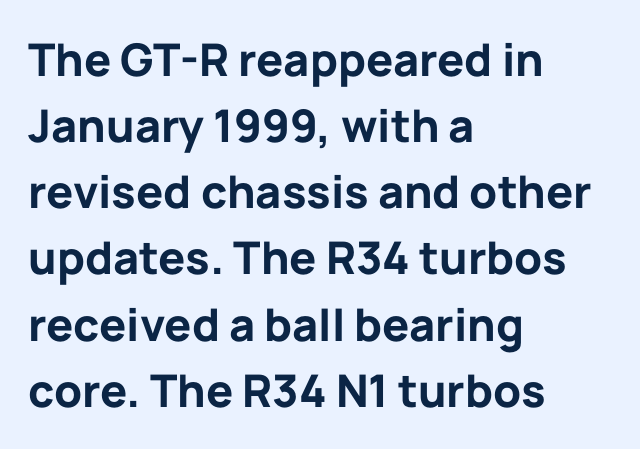
The glyphs in this specimen are sans serif. Is this a fixed-width face? No — the glyphs have proportional, varying widths. These lines sit exactly where default settings would place them. Check under the words: just untouched page.
